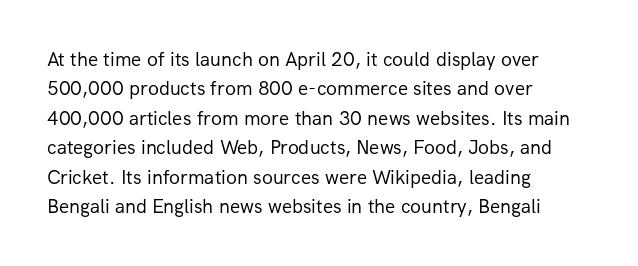
Q: Is the text bold? A: No.
Q: Is the text italic (slanted)? A: No, it is upright.
Q: Is the text underlined? A: No.
Q: How is the paragraph aligned? A: Left-aligned.
Q: Is the spacing between letters normal or unusually wide? A: Normal.
Q: Is the spacing between lines tight, normal or loose? A: Normal.
